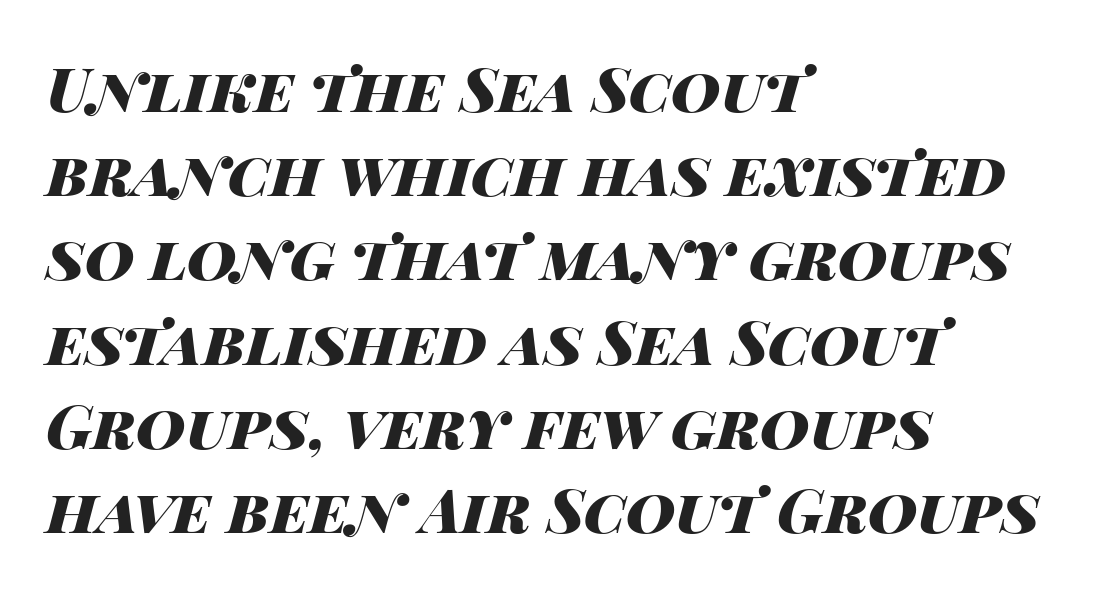
The image shows 61 px heavy, wide type, italic (leaning right); set left-aligned, normal line spacing (1.38x), normal letter spacing, not underlined; high stroke contrast and a large x-height.
